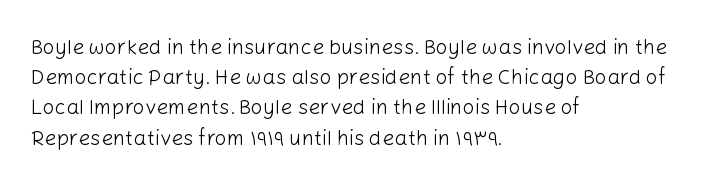
{"italic": "no", "bold": "no", "underline": "no", "align": "left", "line_spacing": "normal", "line_spacing_ratio": 1.44, "letter_spacing": "normal", "letter_spacing_em": 0.0, "glyph_px": 21}
